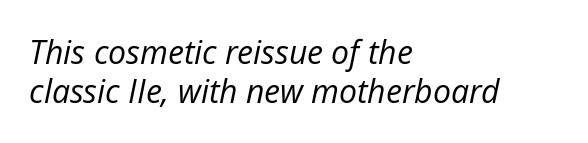
The horizontal fit of the characters is conventional and even. Each letter keeps its own natural width here, so spacing adapts to shape. Quick note: underline off. Letters have the restrained weight of plain body copy at most. Emphasis-style slanted type is in use. Leftover space on each line is placed entirely after the last word.
